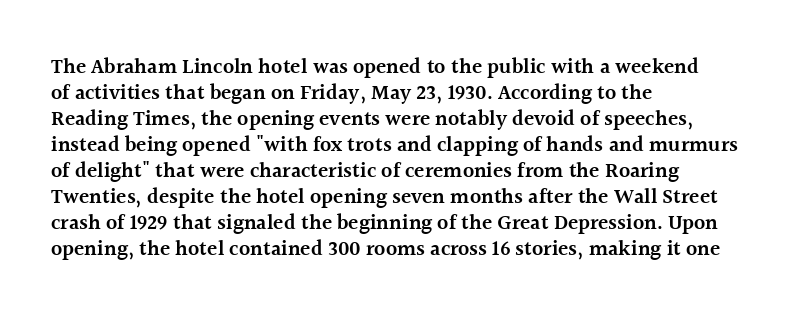
Q: Is the text bold? A: Semi-bold.
Q: Is the text italic (slanted)? A: No, it is upright.
Q: Is the text underlined? A: No.
Q: How is the paragraph aligned? A: Left-aligned.
Q: Is the spacing between letters normal or unusually wide? A: Normal.
